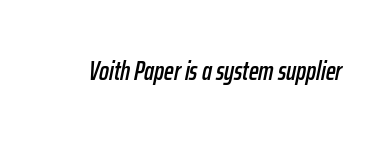
{"italic": "yes", "lean": "right", "slant_degrees": 12, "underline": "no", "letter_spacing": "normal", "letter_spacing_em": 0.0, "glyph_px": 26}
